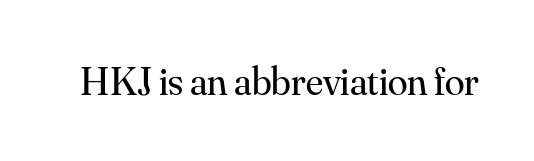
{"serif": "yes", "italic": "no", "bold": "no", "weight": "regular", "width": "normal", "stroke_contrast": "medium", "x_height": "small", "monospaced": "no", "underline": "no", "letter_spacing": "normal", "letter_spacing_em": 0.0, "glyph_px": 40}
